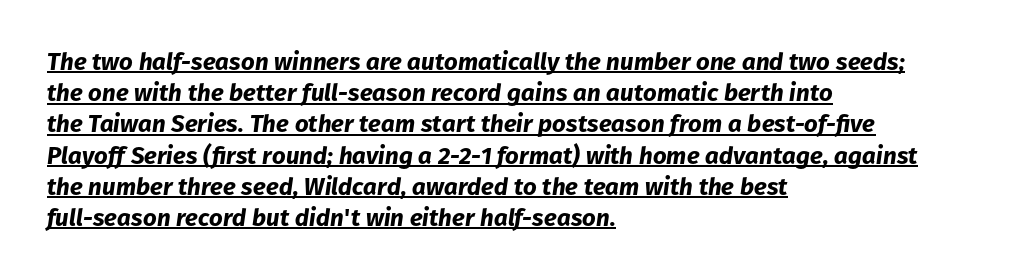
The image shows 24 px bold type, italic (leaning right); set left-aligned, normal line spacing (1.3x), normal letter spacing, underlined.
